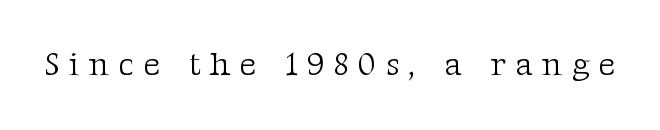
{"serif": "yes", "italic": "no", "bold": "no", "weight": "light", "width": "normal", "stroke_contrast": "medium", "x_height": "medium", "monospaced": "no", "underline": "no", "letter_spacing": "wide", "letter_spacing_em": 0.28, "glyph_px": 33}
